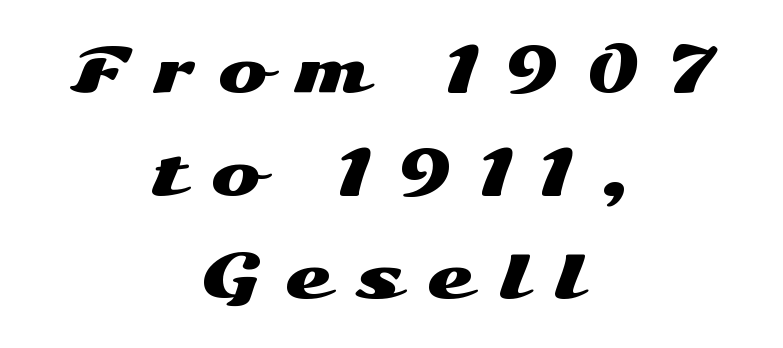
{"serif": "no", "width": "wide", "stroke_contrast": "medium", "x_height": "medium", "monospaced": "no", "underline": "no", "align": "center", "line_spacing_ratio": 1.72, "letter_spacing": "wide", "letter_spacing_em": 0.43, "glyph_px": 60}
